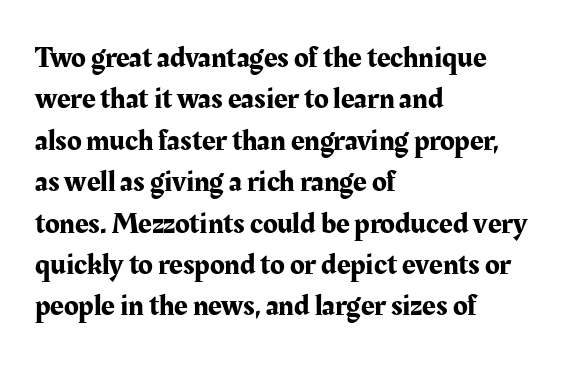
{"serif": "yes", "italic": "no", "width": "normal", "stroke_contrast": "medium", "x_height": "medium", "monospaced": "no", "underline": "no", "align": "left", "line_spacing": "normal", "line_spacing_ratio": 1.38, "letter_spacing": "normal", "letter_spacing_em": 0.0, "glyph_px": 30}
